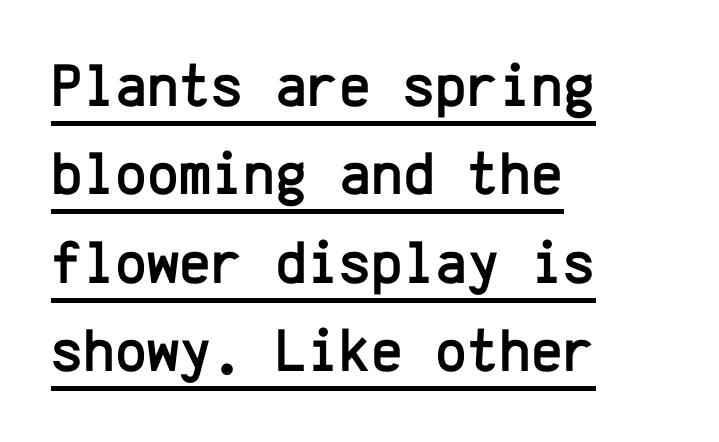
If you drew a ruler down the left edge, every line would touch it. The block of text has a typical density, with ordinary space between rows. Students, note that the glyphs here touch the page at normal intervals. Every word sits above its own underline. Look at the bottom of the vertical strokes: they stop flat, with no serifs.
